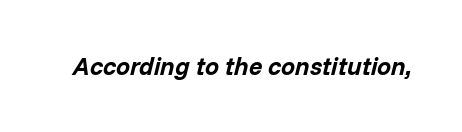
Q: Is the text bold? A: Yes.
Q: Is the text italic (slanted)? A: Yes, it leans right by about 14 degrees.
Q: Is the text underlined? A: No.
Q: Is the spacing between letters normal or unusually wide? A: Normal.
